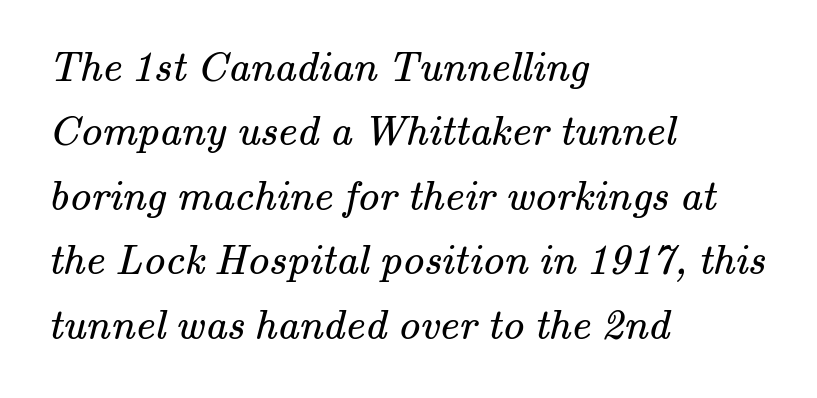
The image shows 43 px regular-weight serif type; set left-aligned, normal line spacing (1.5x), normal letter spacing, not underlined; medium stroke contrast and a small x-height.
